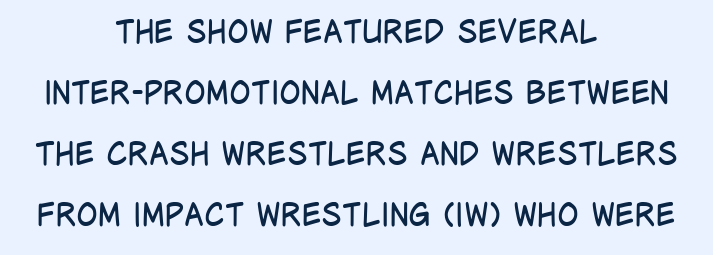
{"serif": "no", "italic": "no", "bold": "no", "weight": "regular", "width": "condensed", "stroke_contrast": "low", "x_height": "large", "monospaced": "no", "underline": "no", "align": "center", "line_spacing": "loose", "line_spacing_ratio": 1.91, "letter_spacing": "normal", "letter_spacing_em": 0.0, "glyph_px": 32}
